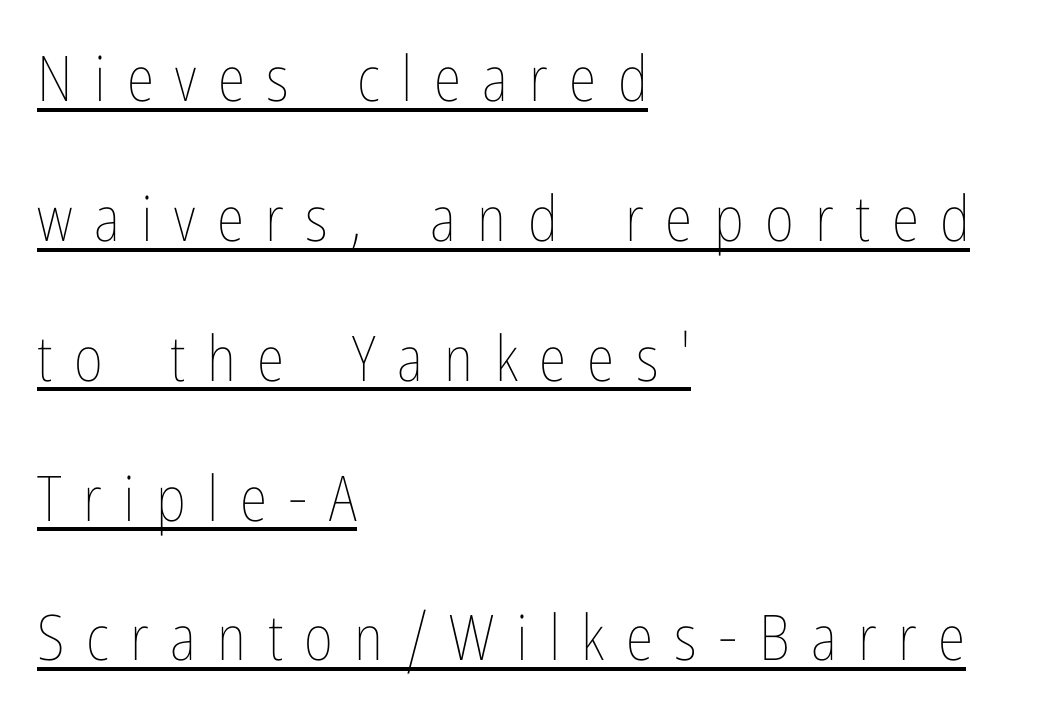
{"italic": "no", "bold": "no", "weight": "thin", "width": "condensed", "stroke_contrast": "low", "x_height": "medium", "monospaced": "no", "underline": "yes", "align": "left", "line_spacing": "loose", "line_spacing_ratio": 2.22, "letter_spacing": "wide", "letter_spacing_em": 0.34, "glyph_px": 63}
